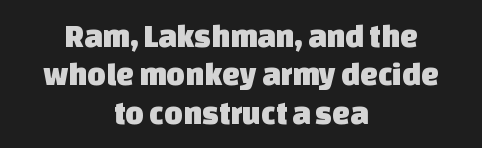
The image shows 32 px sans-serif type; set centered, line spacing 1.2x, normal letter spacing, not underlined; low stroke contrast and a large x-height.
